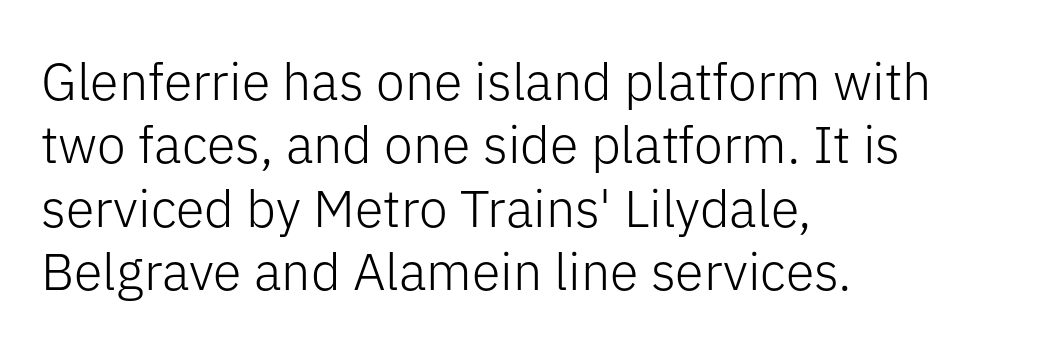
{"serif": "no", "italic": "no", "bold": "no", "weight": "light", "width": "normal", "stroke_contrast": "low", "x_height": "medium", "monospaced": "no", "underline": "no", "align": "left", "line_spacing_ratio": 1.22, "letter_spacing": "normal", "letter_spacing_em": 0.0, "glyph_px": 52}
